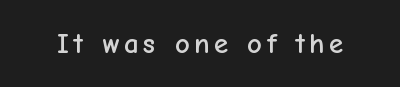
Q: Is the text italic (slanted)? A: No, it is upright.
Q: Is the typeface a serif or a sans-serif typeface? A: Sans-serif.
Q: Is the text underlined? A: No.
Q: Width (condensed, normal, or wide)? A: Normal.
Q: Stroke contrast? A: Low.
Q: x-height? A: Medium.
Q: Monospaced? A: No.
